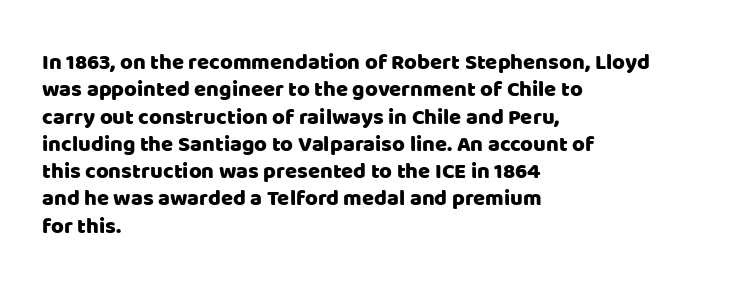
Q: Is the text italic (slanted)? A: No, it is upright.
Q: Is the text underlined? A: No.
Q: How is the paragraph aligned? A: Left-aligned.
Q: Is the spacing between letters normal or unusually wide? A: Normal.
